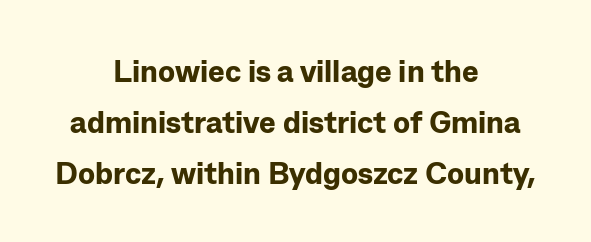
{"serif": "no", "italic": "no", "bold": "yes", "weight": "bold", "width": "normal", "stroke_contrast": "low", "x_height": "medium", "monospaced": "no", "underline": "no", "align": "center", "line_spacing": "normal", "line_spacing_ratio": 1.65, "letter_spacing": "normal", "letter_spacing_em": 0.0, "glyph_px": 31}
